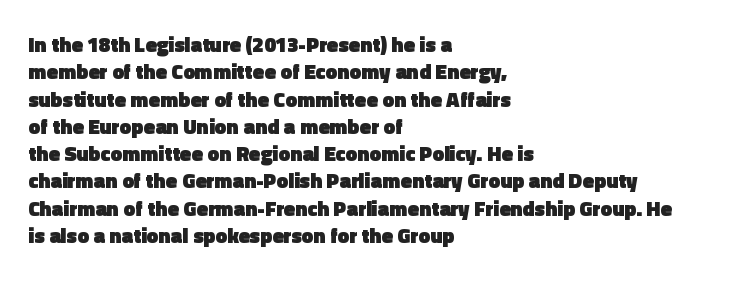
Q: Is the text bold? A: Yes.
Q: Is the text italic (slanted)? A: No, it is upright.
Q: Is the text underlined? A: No.
Q: How is the paragraph aligned? A: Left-aligned.
Q: Is the spacing between letters normal or unusually wide? A: Normal.
Q: Is the spacing between lines tight, normal or loose? A: Normal.
